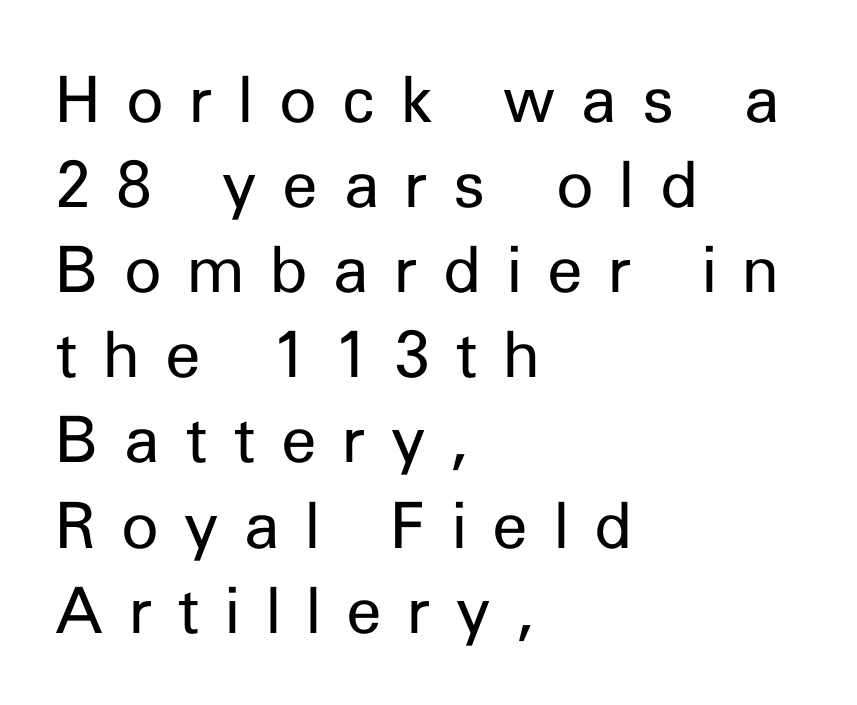
The image shows 64 px regular-weight sans-serif type, upright; set left-aligned, normal line spacing (1.33x), unusually wide letter spacing (+0.4 em), not underlined; low stroke contrast and a medium x-height.
